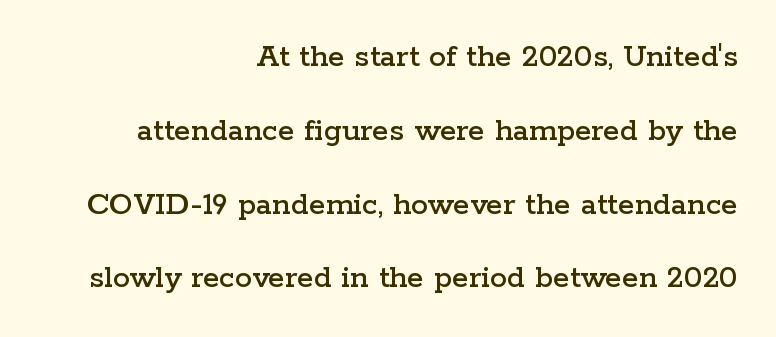
Note the varied advance widths — an 'i' is clearly narrower than an 'm'. The lines in this sample share a right terminus and differ only in where they begin. The strip under each line holds only bare page. The rendering keeps characters at their native spacing.
